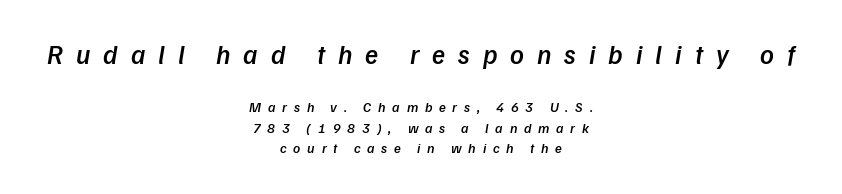
{"italic": "yes", "lean": "right", "slant_degrees": 9, "bold": "semi", "underline": "no", "align": "center", "line_spacing": "normal", "line_spacing_ratio": 1.47, "letter_spacing": "wide", "letter_spacing_em": 0.48, "larger_block": "first", "size_ratio": 1.93, "glyph_px": 27}
